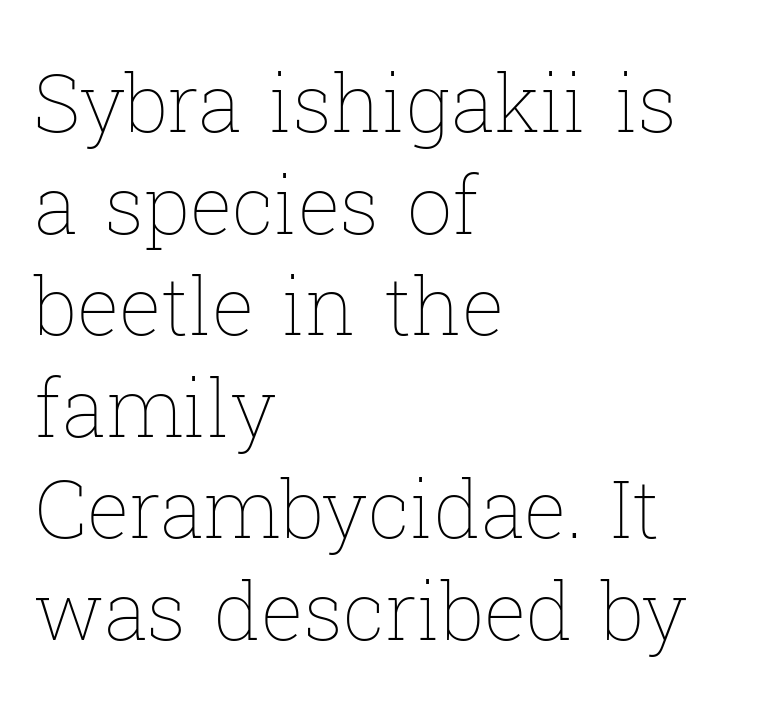
Q: Is the text bold? A: No.
Q: Is the text italic (slanted)? A: No, it is upright.
Q: Is the text underlined? A: No.
Q: How is the paragraph aligned? A: Left-aligned.
Q: Is the spacing between letters normal or unusually wide? A: Normal.
Q: Is the spacing between lines tight, normal or loose? A: Normal.
Q: Width (condensed, normal, or wide)? A: Normal.
Q: Stroke contrast? A: Low.
Q: x-height? A: Medium.
Q: Monospaced? A: No.
